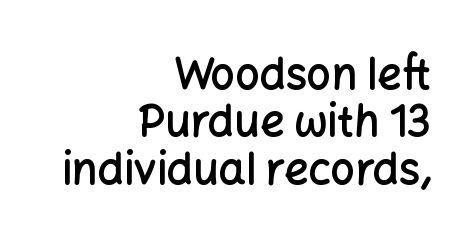
The image shows 43 px semibold sans-serif type, upright; set right-aligned, tight line spacing (1.1x), normal letter spacing, not underlined; low stroke contrast and a medium x-height.
